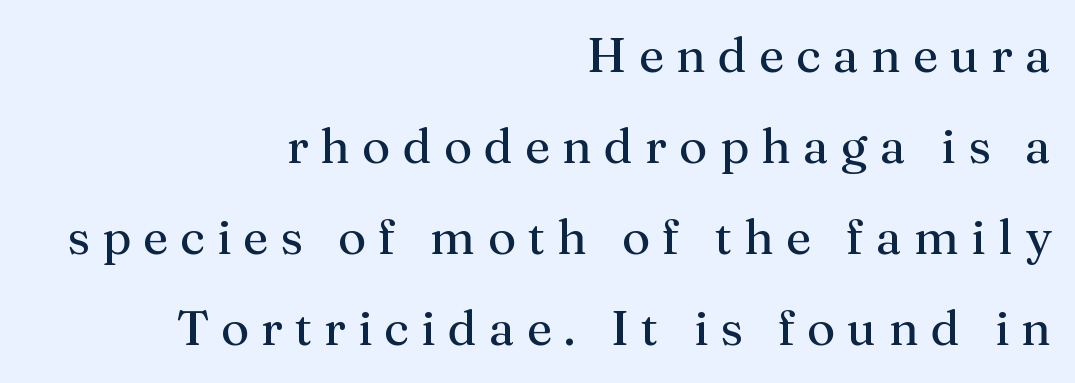
Q: Is the text bold? A: No.
Q: Is the text italic (slanted)? A: No, it is upright.
Q: Is the typeface a serif or a sans-serif typeface? A: Serif.
Q: Is the text underlined? A: No.
Q: How is the paragraph aligned? A: Right-aligned.
Q: Is the spacing between letters normal or unusually wide? A: Unusually wide.
Q: Width (condensed, normal, or wide)? A: Normal.
Q: Stroke contrast? A: Medium.
Q: x-height? A: Medium.
Q: Monospaced? A: No.
